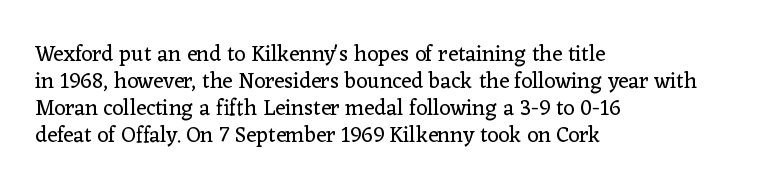
Q: Is the text bold? A: No.
Q: Is the text italic (slanted)? A: No, it is upright.
Q: Is the text underlined? A: No.
Q: How is the paragraph aligned? A: Left-aligned.
Q: Is the spacing between letters normal or unusually wide? A: Normal.
